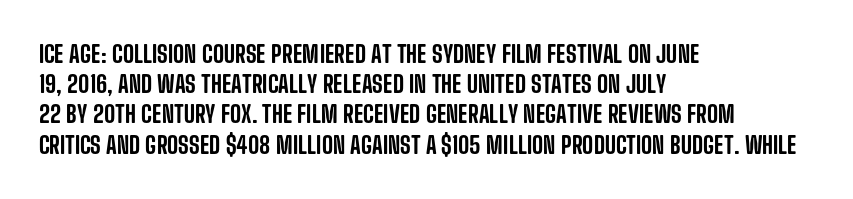
Q: Is the text italic (slanted)? A: No, it is upright.
Q: Is the text underlined? A: No.
Q: How is the paragraph aligned? A: Left-aligned.
Q: Is the spacing between letters normal or unusually wide? A: Normal.
Q: Is the spacing between lines tight, normal or loose? A: Normal.
